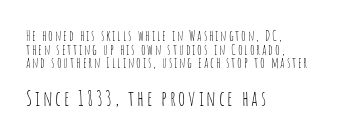
The image shows 21 px text type, upright; set left-aligned, tight line spacing (0.98x), not underlined; the second (bottom) block is 1.5x larger.
